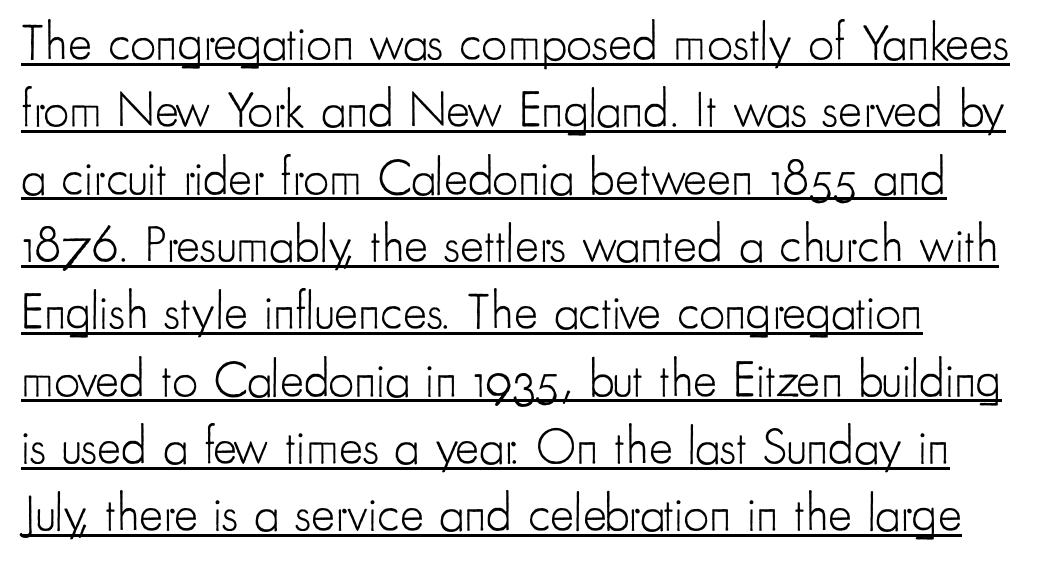
Ink coverage per letter is moderate at most. The typography opts for an upright posture over an oblique one. Leading: standard. Font category for this specimen: sans-serif. Caption: standard tracking, unaltered. Think of a printed novel: that variable character pitch is what you see here.
